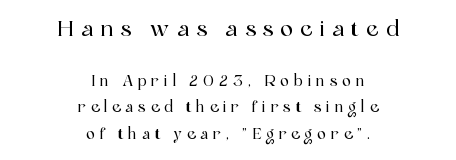
Q: Is the text italic (slanted)? A: No, it is upright.
Q: Is the text underlined? A: No.
Q: How is the paragraph aligned? A: Centered.
Q: Is the spacing between letters normal or unusually wide? A: Unusually wide.
Q: Which block of text is set in a larger size, the first (top) or the second (bottom)? A: The first (top) one.
